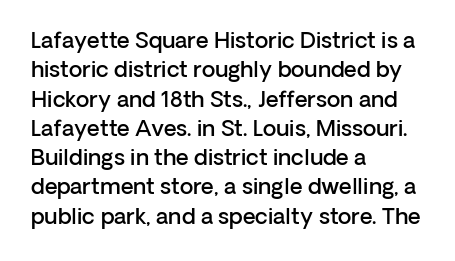
Q: Is the text bold? A: Semi-bold.
Q: Is the text italic (slanted)? A: No, it is upright.
Q: Is the text underlined? A: No.
Q: How is the paragraph aligned? A: Left-aligned.
Q: Is the spacing between letters normal or unusually wide? A: Normal.
Q: Is the spacing between lines tight, normal or loose? A: Normal.
